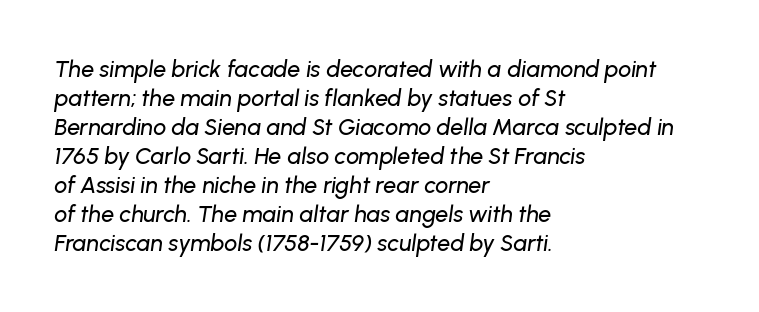
Q: Is the text italic (slanted)? A: Yes, it leans right by about 8 degrees.
Q: Is the text underlined? A: No.
Q: How is the paragraph aligned? A: Left-aligned.
Q: Is the spacing between letters normal or unusually wide? A: Normal.
Q: Is the spacing between lines tight, normal or loose? A: Normal.
